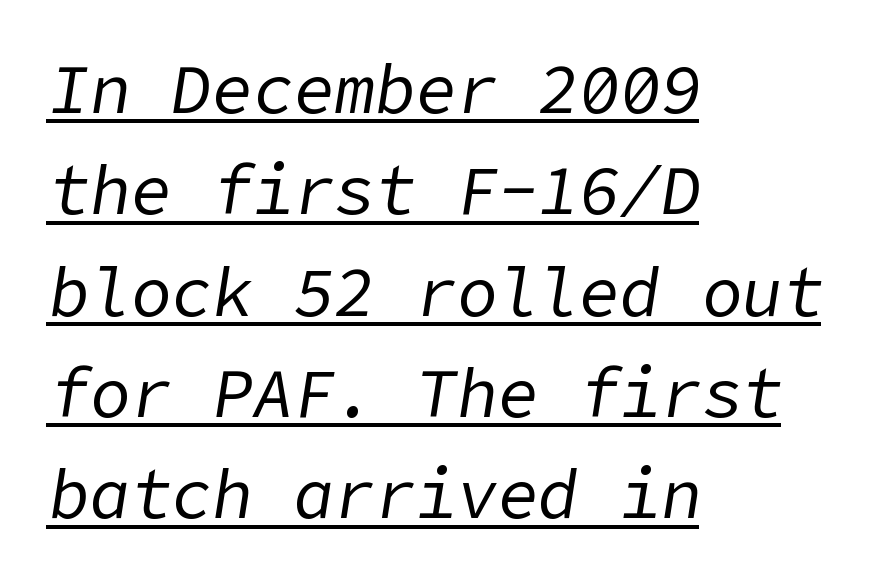
{"italic": "yes", "lean": "right", "slant_degrees": 9, "bold": "no", "weight": "regular", "width": "normal", "stroke_contrast": "low", "x_height": "medium", "underline": "yes", "align": "left", "line_spacing": "normal", "line_spacing_ratio": 1.49, "letter_spacing": "normal", "letter_spacing_em": 0.0, "glyph_px": 68}
